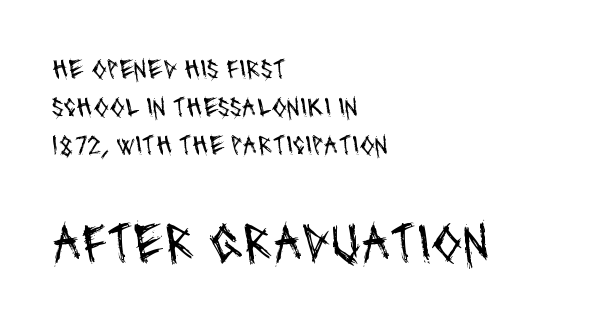
The image shows 56 px regular-weight, condensed sans-serif type; set left-aligned, normal line spacing (1.35x), normal letter spacing, not underlined; the second (bottom) block is 2.0x larger; medium stroke contrast and a large x-height.
